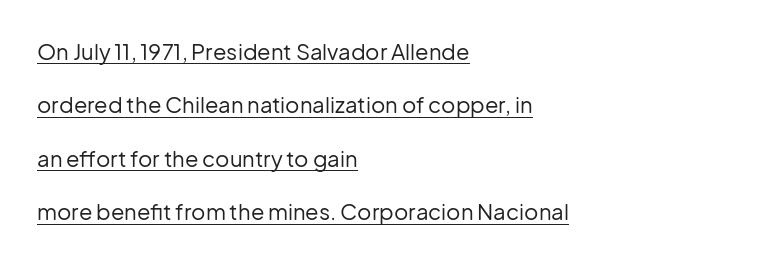
Q: Is the text bold? A: No.
Q: Is the text italic (slanted)? A: No, it is upright.
Q: Is the text underlined? A: Yes.
Q: How is the paragraph aligned? A: Left-aligned.
Q: Is the spacing between letters normal or unusually wide? A: Normal.
Q: Is the spacing between lines tight, normal or loose? A: Loose.
